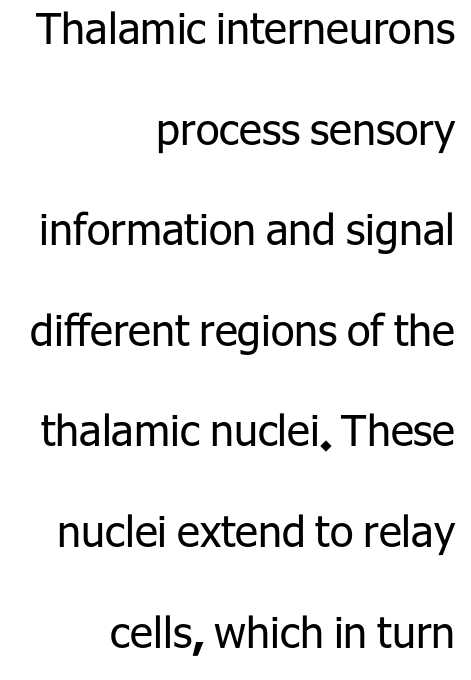
The image shows 43 px regular-weight sans-serif type, upright; set right-aligned, loose line spacing (2.34x), normal letter spacing, not underlined; low stroke contrast and a medium x-height.
